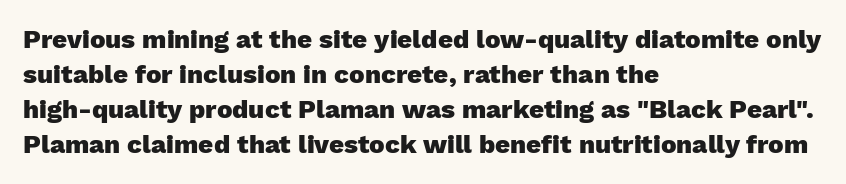
The image shows 26 px bold type, upright; set left-aligned, normal line spacing (1.35x), normal letter spacing, not underlined.
